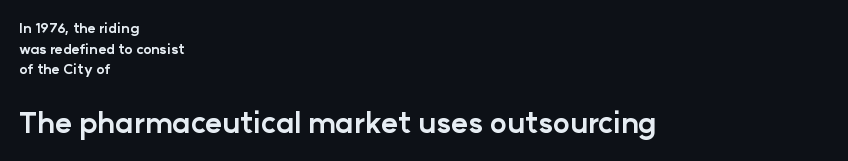
Q: Is the text bold? A: Yes.
Q: Is the text italic (slanted)? A: No, it is upright.
Q: Is the typeface a serif or a sans-serif typeface? A: Sans-serif.
Q: Is the text underlined? A: No.
Q: How is the paragraph aligned? A: Left-aligned.
Q: Is the spacing between letters normal or unusually wide? A: Normal.
Q: Is the spacing between lines tight, normal or loose? A: Normal.
Q: Which block of text is set in a larger size, the first (top) or the second (bottom)? A: The second (bottom) one.
Q: Width (condensed, normal, or wide)? A: Normal.
Q: Stroke contrast? A: Low.
Q: x-height? A: Medium.
Q: Monospaced? A: No.
